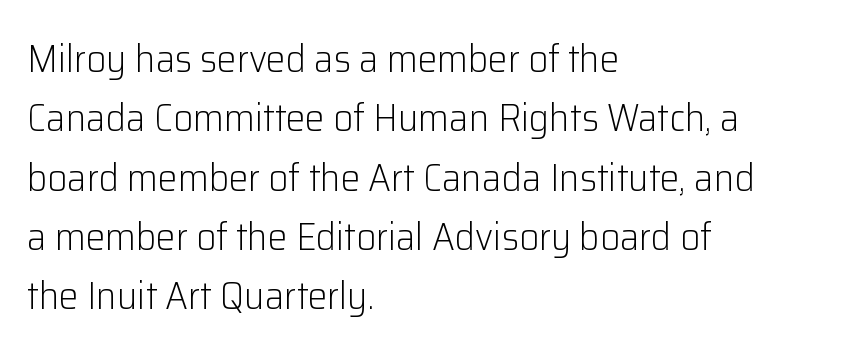
Serif or sans? Sans — the stroke terminals are bare. Does the lettering tilt? It doesn't — this is upright. The strip under each line holds only bare page. The strokes carry an ordinary text weight at most. Words appear dense and cohesive because spacing is normal.
